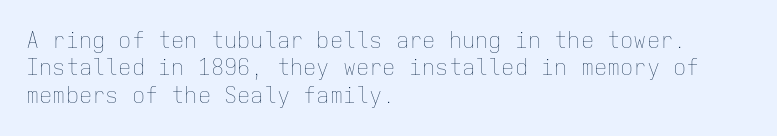
Rendered with straight, roman letterforms. Weight: not bold — regular or lighter. Words appear dense and cohesive because spacing is normal. Horizontal alignment here is leftward, the default for most running prose. A clean baseline with only descenders dipping below it.
